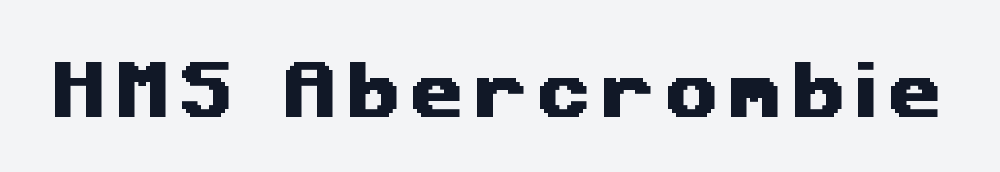
To sum up the face: it is a sans, with no serifs. The passage shown is not underscored anywhere. Is this a fixed-width face? No — the glyphs have proportional, varying widths.
